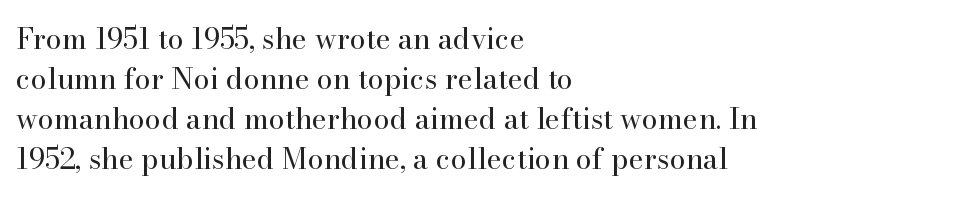
Q: Is the text bold? A: No.
Q: Is the text italic (slanted)? A: No, it is upright.
Q: Is the typeface a serif or a sans-serif typeface? A: Serif.
Q: Is the text underlined? A: No.
Q: How is the paragraph aligned? A: Left-aligned.
Q: Is the spacing between letters normal or unusually wide? A: Normal.
Q: Is the spacing between lines tight, normal or loose? A: Normal.
Q: Width (condensed, normal, or wide)? A: Normal.
Q: Stroke contrast? A: High.
Q: x-height? A: Small.
Q: Monospaced? A: No.
